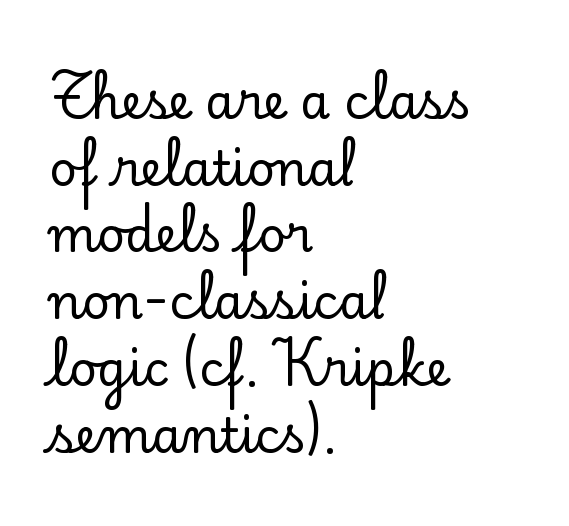
Q: Is the text italic (slanted)? A: No, it is upright.
Q: Is the typeface a serif or a sans-serif typeface? A: Serif.
Q: Is the text underlined? A: No.
Q: How is the paragraph aligned? A: Left-aligned.
Q: Is the spacing between letters normal or unusually wide? A: Normal.
Q: Is the spacing between lines tight, normal or loose? A: Normal.
Q: Width (condensed, normal, or wide)? A: Normal.
Q: Stroke contrast? A: Low.
Q: x-height? A: Small.
Q: Monospaced? A: No.
